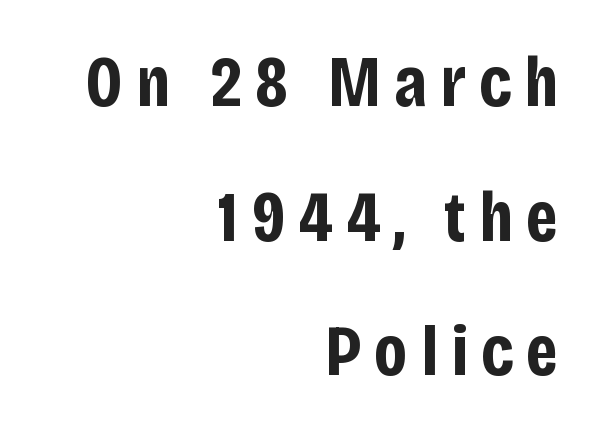
This rendering features lettering with no underline. Thick stems and heavy bowls — unmistakably bold. Reading down the block, your eye finds every line finishing at a fixed right position. The type family on display is of the sans-serif kind. The axis of the letterforms is exactly vertical.
